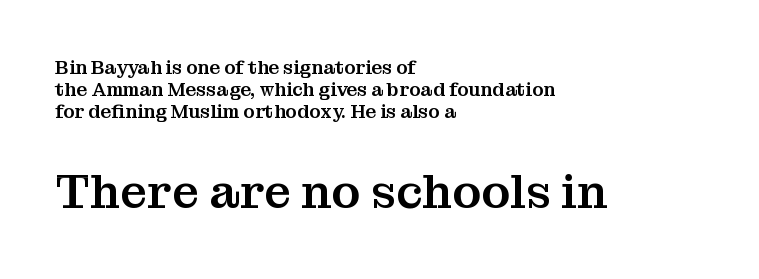
Q: Is the text italic (slanted)? A: No, it is upright.
Q: Is the typeface a serif or a sans-serif typeface? A: Serif.
Q: Is the text underlined? A: No.
Q: How is the paragraph aligned? A: Left-aligned.
Q: Is the spacing between letters normal or unusually wide? A: Normal.
Q: Which block of text is set in a larger size, the first (top) or the second (bottom)? A: The second (bottom) one.
Q: Width (condensed, normal, or wide)? A: Normal.
Q: Stroke contrast? A: Medium.
Q: x-height? A: Medium.
Q: Monospaced? A: No.
